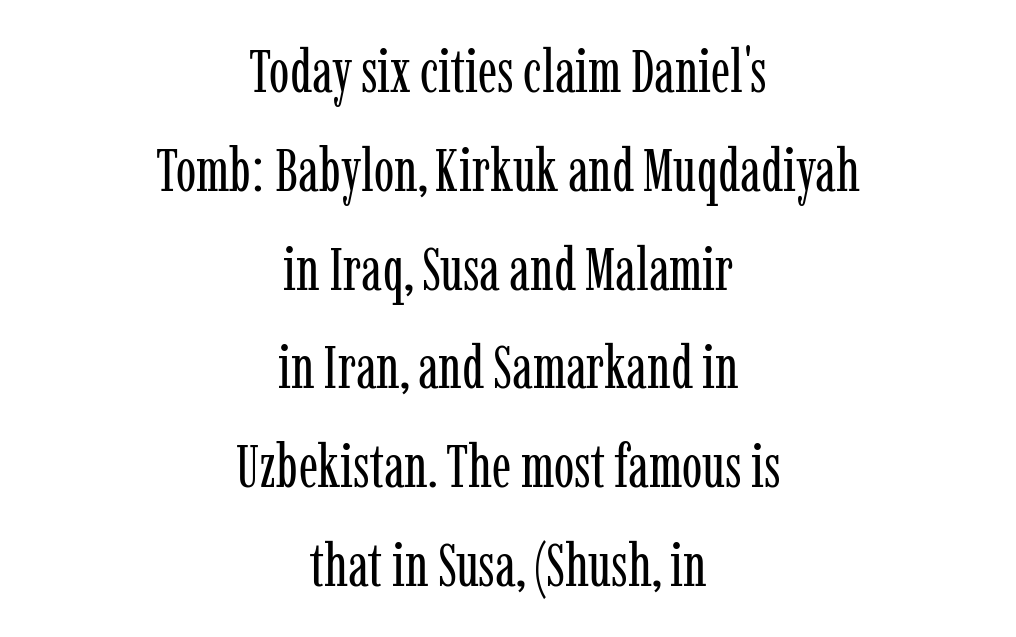
The image shows 61 px regular-weight, condensed serif type, upright; set centered, normal line spacing (1.62x), normal letter spacing, not underlined; low stroke contrast and a medium x-height.
